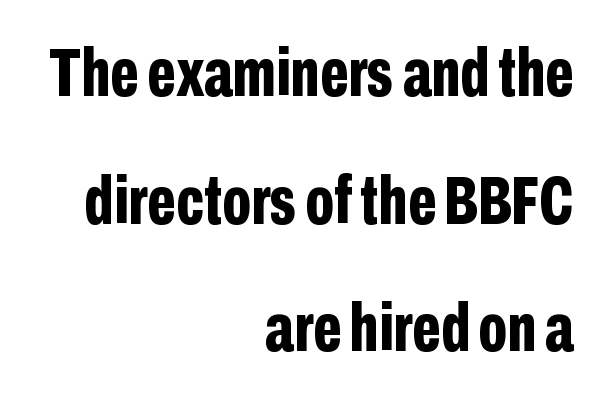
The image shows 69 px bold, condensed sans-serif type, upright; set right-aligned, line spacing 1.85x, normal letter spacing, not underlined; low stroke contrast and a medium x-height.
